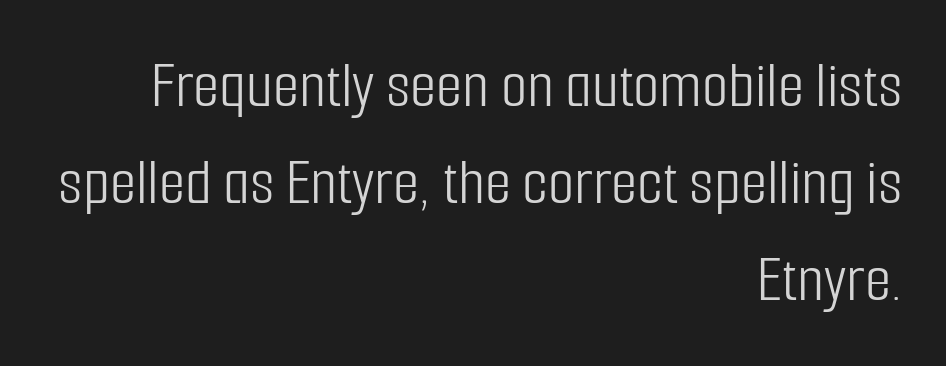
Check the space under the baseline: it is left empty. The characters are drawn with everyday or finer stroke widths. You could call the tracking neutral — neither tight nor loose. Ascenders rise straight up at ninety degrees. Note the varied advance widths — an 'i' is clearly narrower than an 'm'. A typesetter would call this leading conventional body-copy spacing.
